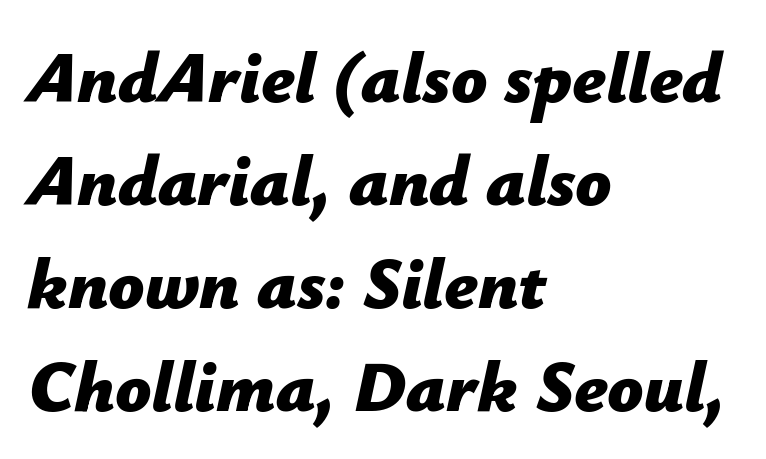
Q: Is the text bold? A: Yes.
Q: Is the text italic (slanted)? A: Yes, it leans right by about 12 degrees.
Q: Is the text underlined? A: No.
Q: How is the paragraph aligned? A: Left-aligned.
Q: Is the spacing between letters normal or unusually wide? A: Normal.
Q: Is the spacing between lines tight, normal or loose? A: Normal.
Q: Width (condensed, normal, or wide)? A: Normal.
Q: Stroke contrast? A: Low.
Q: x-height? A: Medium.
Q: Monospaced? A: No.
